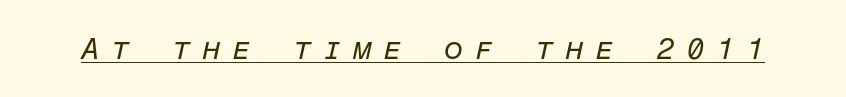
Q: Is the text bold? A: No.
Q: Is the text italic (slanted)? A: Yes, it leans right by about 12 degrees.
Q: Is the text underlined? A: Yes.
Q: Is the spacing between letters normal or unusually wide? A: Unusually wide.
Q: Width (condensed, normal, or wide)? A: Normal.
Q: Stroke contrast? A: Low.
Q: x-height? A: Medium.
Q: Monospaced? A: Yes.
